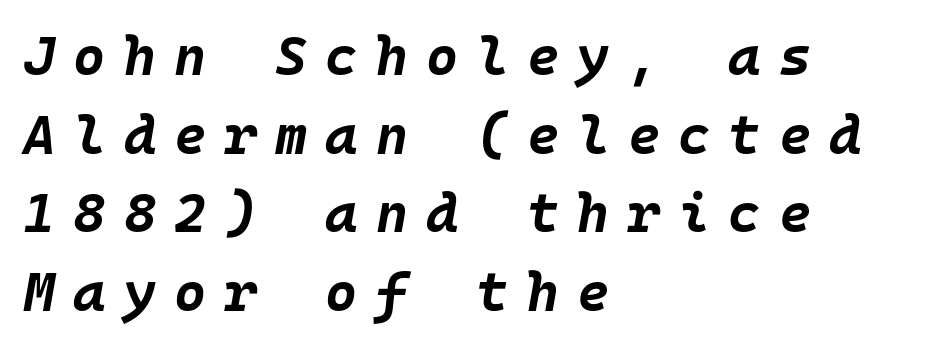
{"italic": "yes", "lean": "right", "slant_degrees": 10, "bold": "yes", "weight": "bold", "width": "normal", "stroke_contrast": "low", "x_height": "large", "monospaced": "yes", "underline": "no", "align": "left", "line_spacing": "normal", "line_spacing_ratio": 1.43, "letter_spacing": "wide", "letter_spacing_em": 0.33, "glyph_px": 55}
